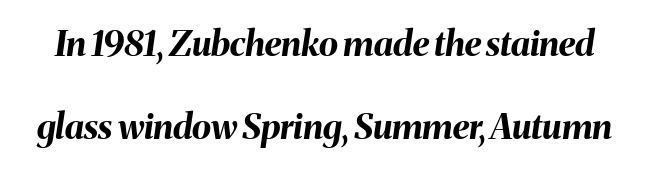
The image shows 35 px bold type, italic (leaning right); set loose line spacing (2.36x), normal letter spacing, not underlined; medium stroke contrast and a medium x-height.
